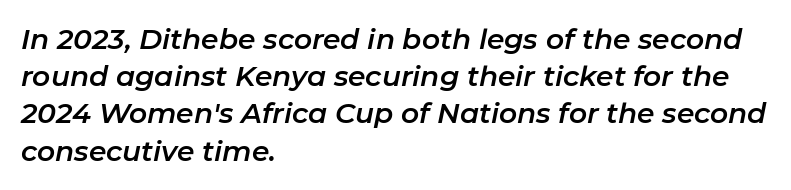
The image shows 28 px text type, italic (leaning right); set left-aligned, normal line spacing (1.33x), normal letter spacing, not underlined; low stroke contrast and a medium x-height.
